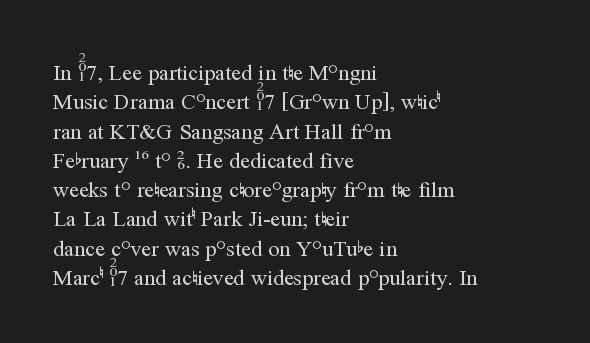
{"italic": "no", "bold": "no", "underline": "no", "align": "left", "line_spacing": "normal", "line_spacing_ratio": 1.33, "letter_spacing": "normal", "letter_spacing_em": 0.0, "glyph_px": 22}
